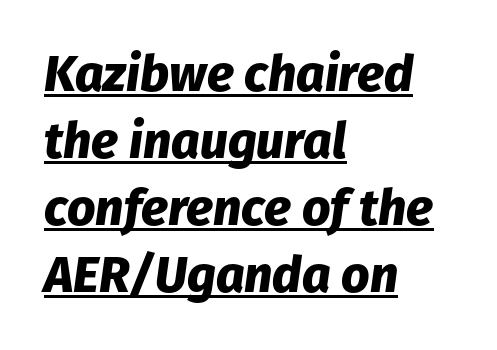
You can see a thin bar hugging the bottom of the glyphs. Characters are canted at an angle relative to the baseline's perpendicular. This block has exactly the height ordinary leading produces. The line texture is even and compact thanks to regular tracking. A full-strength bold gives these letters their thick strokes.
